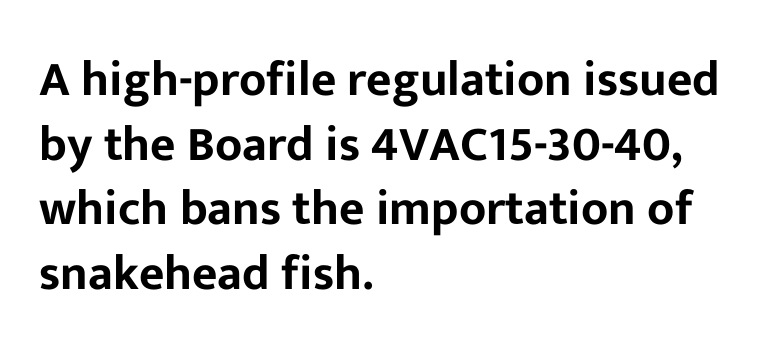
This sample uses an upright cut, with every glyph sitting square on the baseline. Vertical spacing — default. Observe the absence of serifs on each vertical stroke in this sample. The paragraph has a hard left edge and a soft right edge. A clean baseline with only descenders dipping below it. This rendering leaves character spacing at its baseline value.
